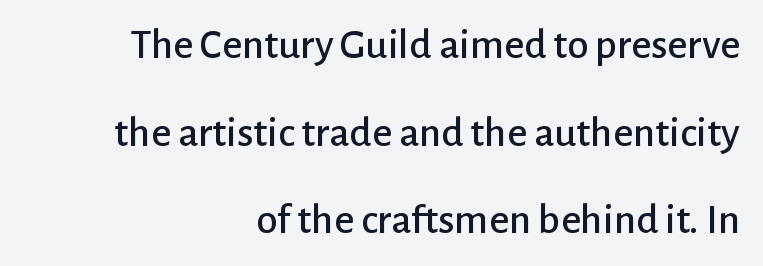
The image shows 43 px sans-serif type, upright; set right-aligned, loose line spacing (2.04x), normal letter spacing, not underlined; low stroke contrast and a medium x-height.
